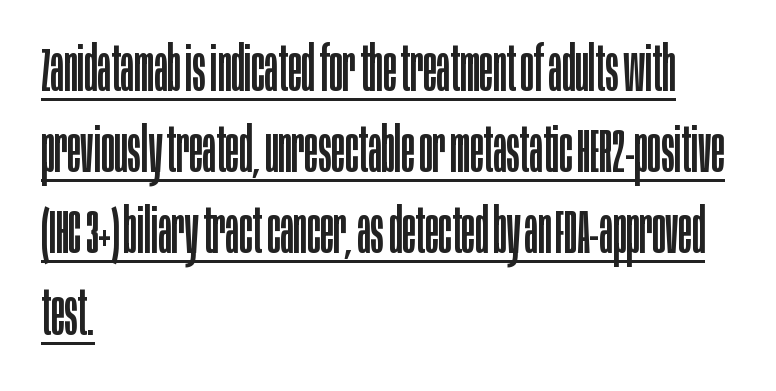
{"serif": "no", "italic": "no", "bold": "no", "weight": "regular", "width": "condensed", "stroke_contrast": "low", "x_height": "large", "monospaced": "no", "underline": "yes", "align": "left", "line_spacing": "normal", "line_spacing_ratio": 1.31, "letter_spacing": "normal", "letter_spacing_em": 0.0, "glyph_px": 62}
